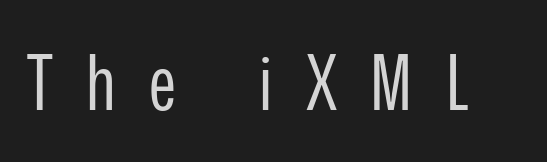
Q: Is the text bold? A: No.
Q: Is the text italic (slanted)? A: No, it is upright.
Q: Is the typeface a serif or a sans-serif typeface? A: Sans-serif.
Q: Is the text underlined? A: No.
Q: Is the spacing between letters normal or unusually wide? A: Unusually wide.
Q: Width (condensed, normal, or wide)? A: Condensed.
Q: Stroke contrast? A: Low.
Q: x-height? A: Medium.
Q: Monospaced? A: No.
